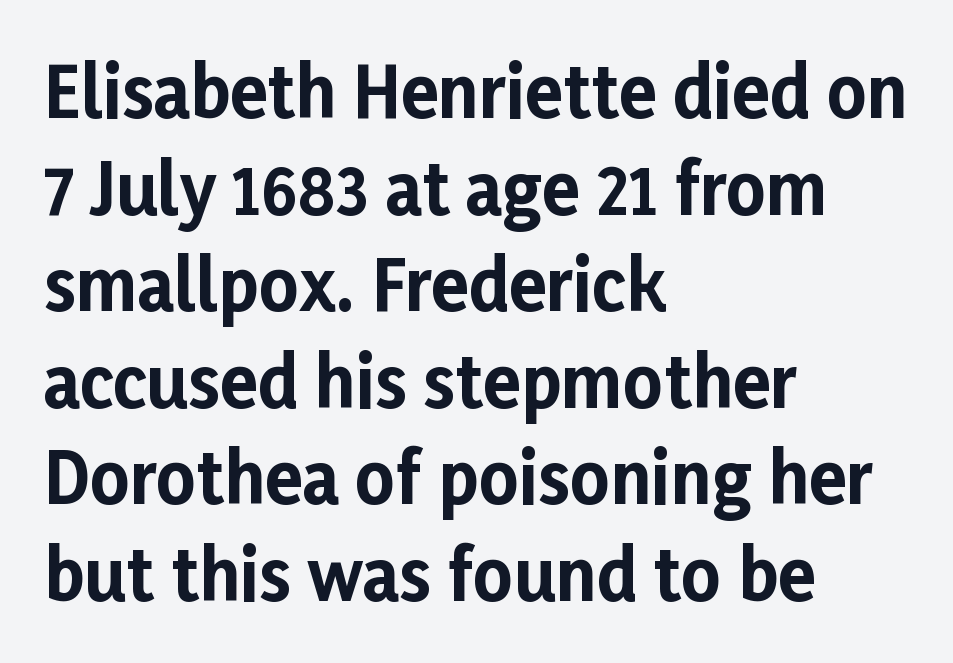
{"serif": "no", "italic": "no", "bold": "yes", "weight": "bold", "width": "normal", "stroke_contrast": "low", "x_height": "medium", "monospaced": "no", "underline": "no", "align": "left", "line_spacing": "normal", "line_spacing_ratio": 1.4, "letter_spacing": "normal", "letter_spacing_em": 0.0, "glyph_px": 69}
